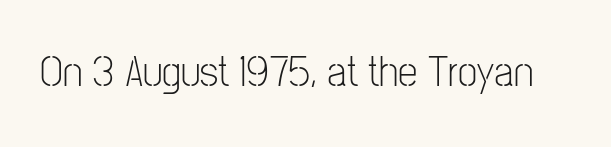
Q: Is the text bold? A: No.
Q: Is the text italic (slanted)? A: No, it is upright.
Q: Is the typeface a serif or a sans-serif typeface? A: Sans-serif.
Q: Is the text underlined? A: No.
Q: Is the spacing between letters normal or unusually wide? A: Normal.
Q: Width (condensed, normal, or wide)? A: Condensed.
Q: Stroke contrast? A: Low.
Q: x-height? A: Medium.
Q: Monospaced? A: No.
